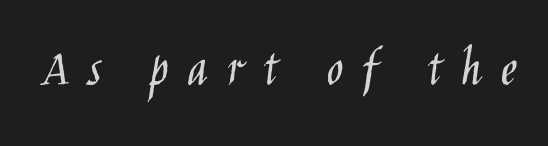
Q: Is the text bold? A: No.
Q: Is the text italic (slanted)? A: Yes.
Q: Is the typeface a serif or a sans-serif typeface? A: Sans-serif.
Q: Is the text underlined? A: No.
Q: Is the spacing between letters normal or unusually wide? A: Unusually wide.
Q: Width (condensed, normal, or wide)? A: Condensed.
Q: Stroke contrast? A: Low.
Q: x-height? A: Large.
Q: Monospaced? A: No.
